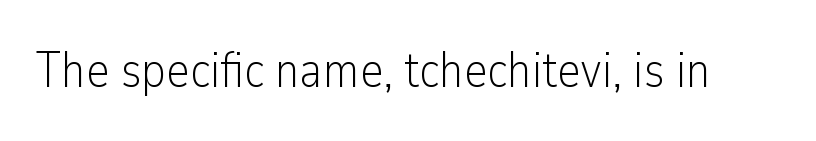
The image shows 50 px light, condensed sans-serif type, upright; set normal letter spacing, not underlined; low stroke contrast and a medium x-height.
